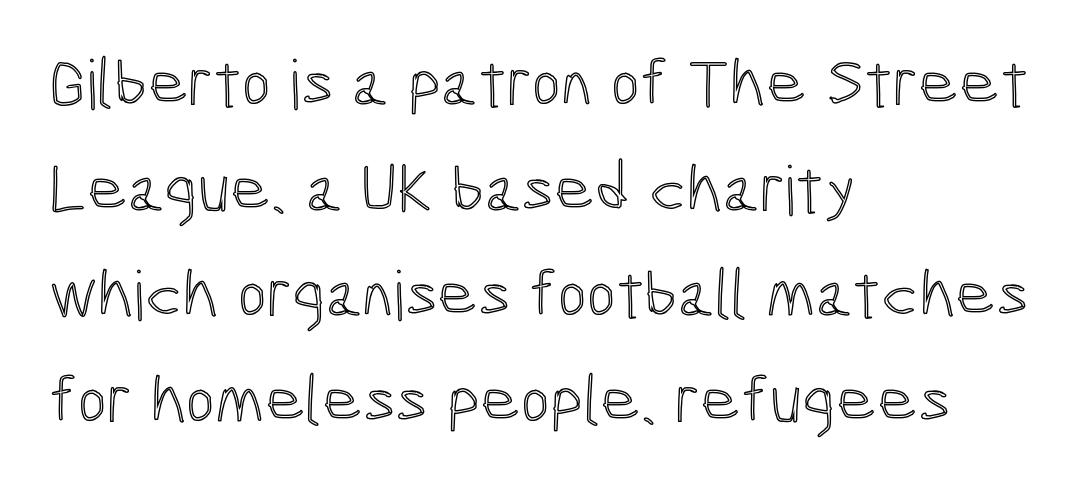
This is roman type, the default non-slanted kind. Notice how descenders clear the ascenders below comfortably — that's standard leading. Each row of text sits above clean, open space. The letterforms sit shoulder to shoulder at normal distance. Note the varied advance widths — an 'i' is clearly narrower than an 'm'.
